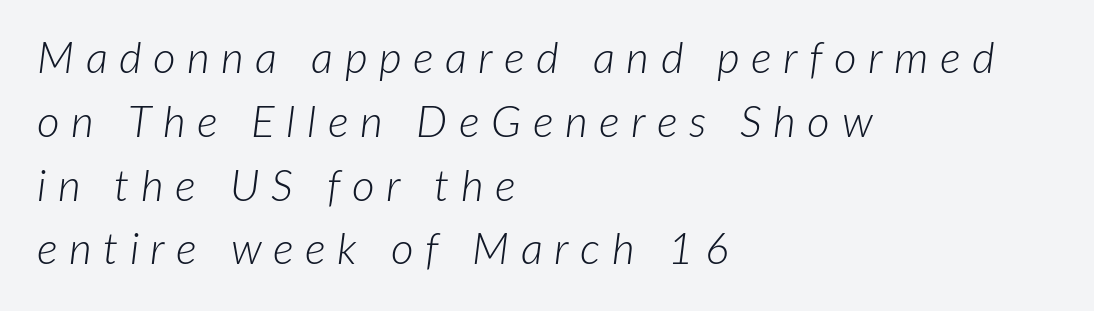
Q: Is the text bold? A: No.
Q: Is the text italic (slanted)? A: Yes, it leans right by about 7 degrees.
Q: Is the text underlined? A: No.
Q: How is the paragraph aligned? A: Left-aligned.
Q: Is the spacing between letters normal or unusually wide? A: Unusually wide.
Q: Is the spacing between lines tight, normal or loose? A: Normal.
Q: Width (condensed, normal, or wide)? A: Normal.
Q: Stroke contrast? A: Low.
Q: x-height? A: Medium.
Q: Monospaced? A: No.
